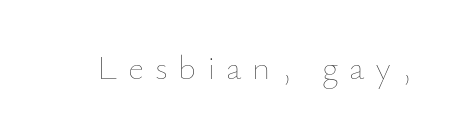
{"italic": "no", "bold": "no", "weight": "thin", "width": "normal", "stroke_contrast": "low", "x_height": "small", "monospaced": "no", "underline": "no", "letter_spacing": "wide", "letter_spacing_em": 0.31, "glyph_px": 35}
